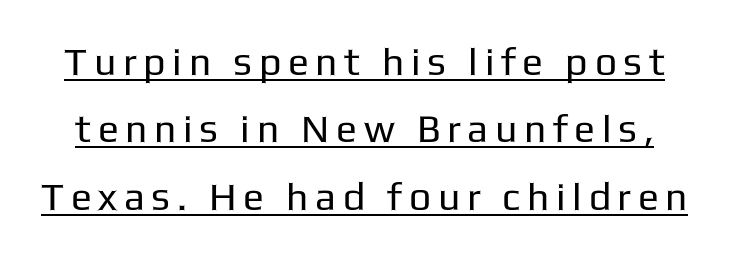
Q: Is the text bold? A: No.
Q: Is the text italic (slanted)? A: No, it is upright.
Q: Is the typeface a serif or a sans-serif typeface? A: Sans-serif.
Q: Is the text underlined? A: Yes.
Q: Width (condensed, normal, or wide)? A: Normal.
Q: Stroke contrast? A: Low.
Q: x-height? A: Medium.
Q: Monospaced? A: No.
